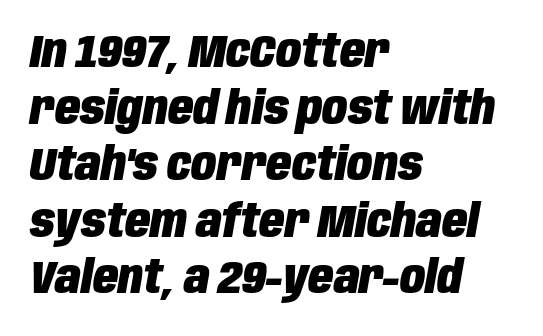
Note the varied advance widths — an 'i' is clearly narrower than an 'm'. Reading down the block, your eye returns to a fixed left position each line. Summary of weight: heavy, a full bold. The face used here is rendered with its standard letterfit. The baseline area is clear. It's the slanting kind of type.
